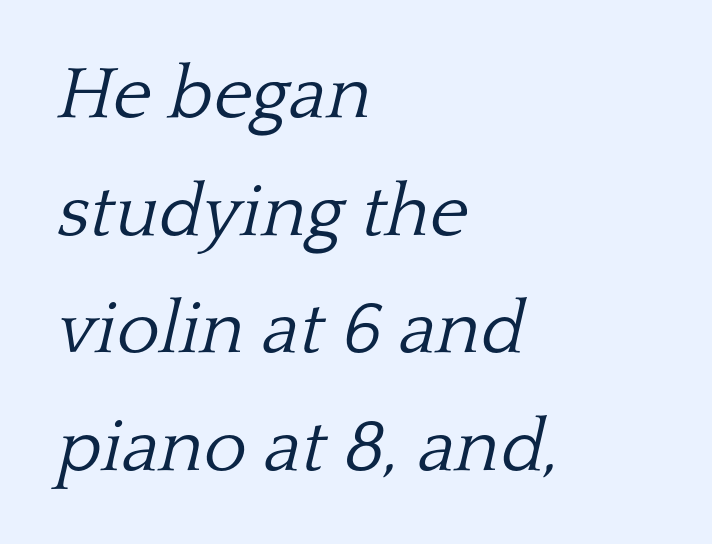
Typographically, this falls in the serif category. Think of a printed novel: that variable character pitch is what you see here. Nothing unusual about the tracking: characters are spaced as the font intends. Vertically, the passage feels balanced, rows spaced as you'd expect. Weight: not bold — regular or lighter.
